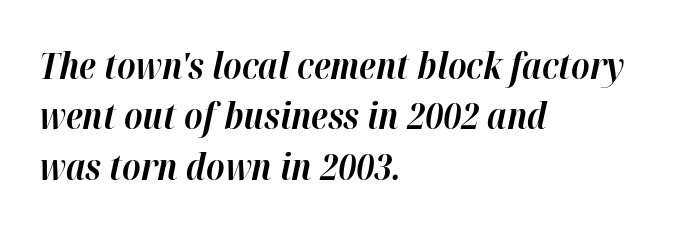
{"italic": "yes", "lean": "right", "slant_degrees": 12, "bold": "yes", "weight": "bold", "width": "normal", "stroke_contrast": "high", "x_height": "medium", "monospaced": "no", "underline": "no", "align": "left", "line_spacing": "normal", "line_spacing_ratio": 1.36, "letter_spacing": "normal", "letter_spacing_em": 0.0, "glyph_px": 37}
